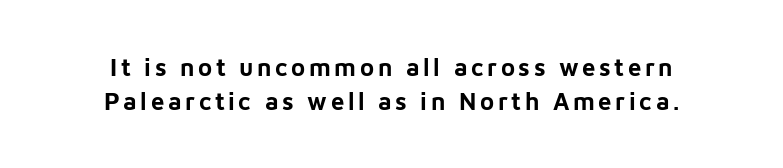
{"italic": "no", "bold": "yes", "underline": "no", "align": "center", "line_spacing": "normal", "line_spacing_ratio": 1.4, "glyph_px": 24}
